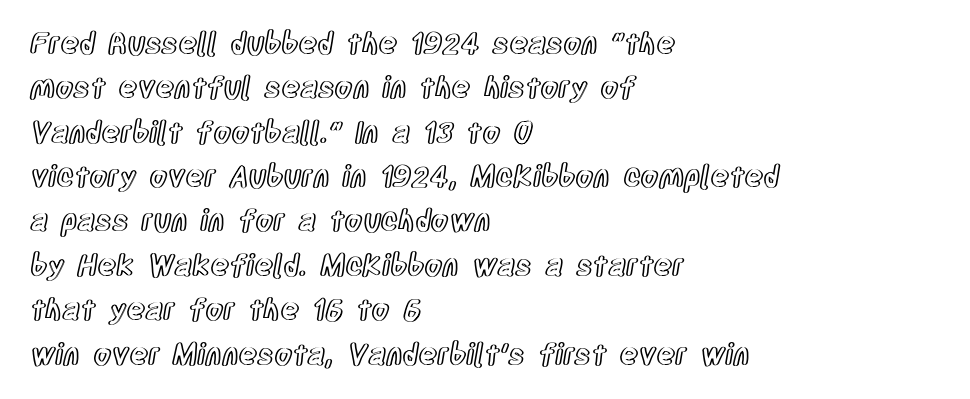
Q: Is the text italic (slanted)? A: Yes.
Q: Is the text underlined? A: No.
Q: How is the paragraph aligned? A: Left-aligned.
Q: Is the spacing between letters normal or unusually wide? A: Normal.
Q: Is the spacing between lines tight, normal or loose? A: Normal.
Q: Width (condensed, normal, or wide)? A: Condensed.
Q: x-height? A: Large.
Q: Monospaced? A: No.
